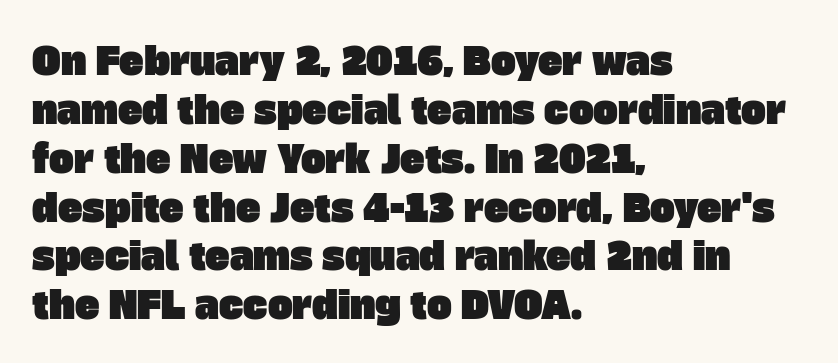
The image shows 37 px sans-serif type; set left-aligned, normal line spacing (1.32x), normal letter spacing, not underlined; low stroke contrast and a large x-height.
